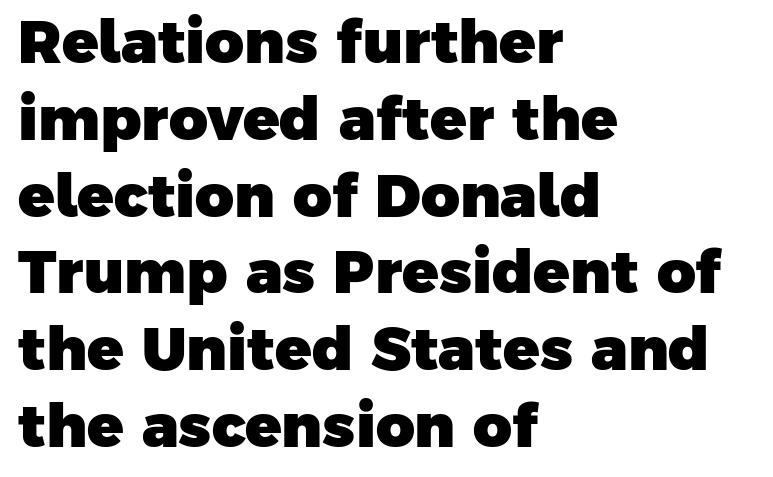
The image shows 60 px heavy sans-serif type; set left-aligned, normal line spacing (1.28x), normal letter spacing, not underlined; low stroke contrast and a medium x-height.
